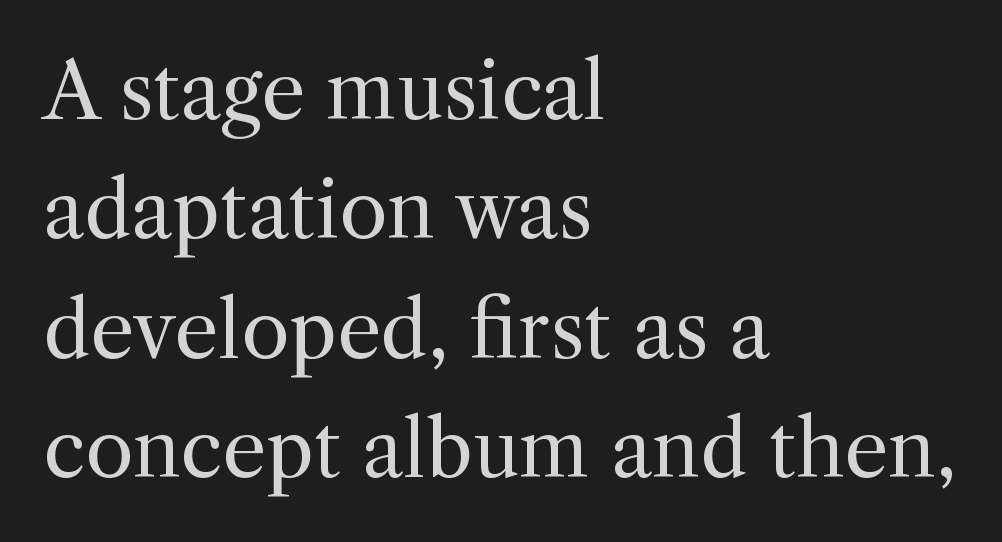
Q: Is the text bold? A: No.
Q: Is the text italic (slanted)? A: No, it is upright.
Q: Is the typeface a serif or a sans-serif typeface? A: Serif.
Q: Is the text underlined? A: No.
Q: How is the paragraph aligned? A: Left-aligned.
Q: Is the spacing between letters normal or unusually wide? A: Normal.
Q: Is the spacing between lines tight, normal or loose? A: Normal.
Q: Width (condensed, normal, or wide)? A: Normal.
Q: x-height? A: Medium.
Q: Monospaced? A: No.
